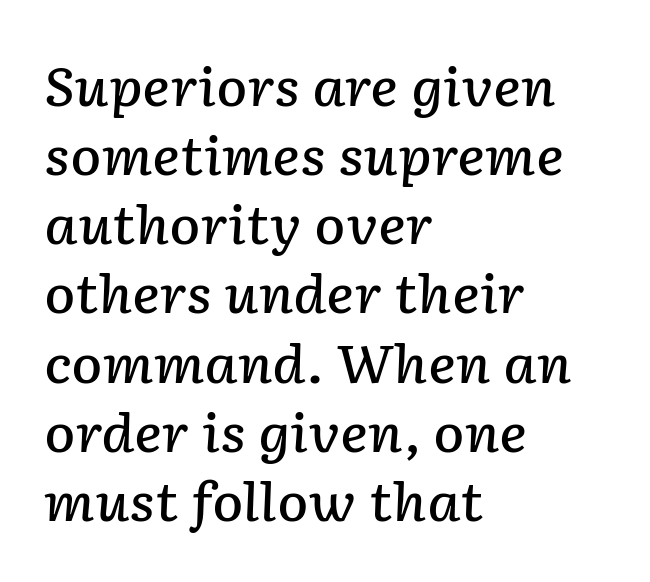
Q: Is the text bold? A: Semi-bold.
Q: Is the text italic (slanted)? A: Yes, it leans right by about 2 degrees.
Q: Is the text underlined? A: No.
Q: How is the paragraph aligned? A: Left-aligned.
Q: Is the spacing between letters normal or unusually wide? A: Normal.
Q: Is the spacing between lines tight, normal or loose? A: Normal.
Q: Width (condensed, normal, or wide)? A: Normal.
Q: Stroke contrast? A: Low.
Q: x-height? A: Medium.
Q: Monospaced? A: No.
